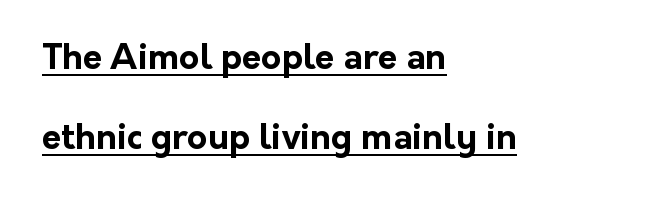
You can see a thin bar hugging the bottom of the glyphs. Upright lettering throughout. Letter spacing: default. Chunky letters — that's bold for sure. Which margin do the lines hug? The left one — the right edge is uneven.
